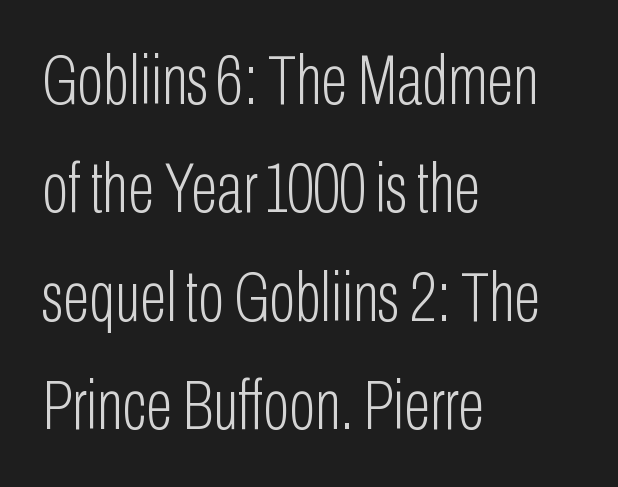
Beneath every word, the page is bare. It's the straight-up-and-down kind of type. The letters advance in unequal steps, a hallmark of proportional type. Font category for this specimen: sans-serif. A classic flush-left, rag-right setting is used for this passage. Line spacing here is normal.
